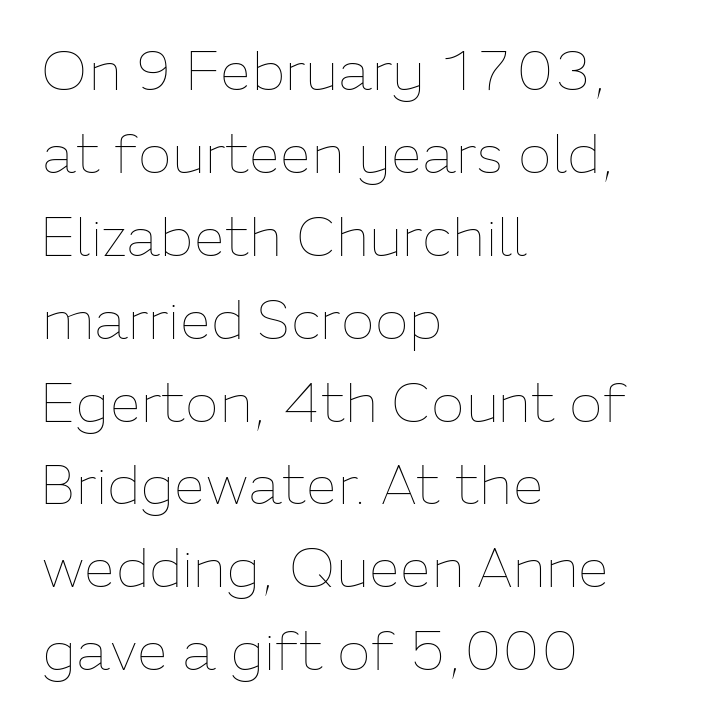
{"italic": "no", "bold": "no", "weight": "thin", "width": "normal", "stroke_contrast": "low", "x_height": "medium", "monospaced": "no", "underline": "no", "align": "left", "line_spacing": "normal", "line_spacing_ratio": 1.48, "letter_spacing": "normal", "letter_spacing_em": 0.0, "glyph_px": 56}
